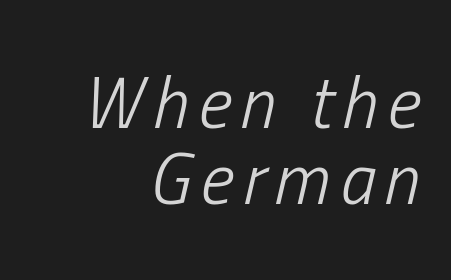
{"italic": "yes", "lean": "right", "slant_degrees": 13, "bold": "no", "weight": "light", "width": "condensed", "stroke_contrast": "low", "x_height": "medium", "monospaced": "no", "underline": "no", "align": "right", "line_spacing": "tight", "line_spacing_ratio": 1.05, "glyph_px": 72}
